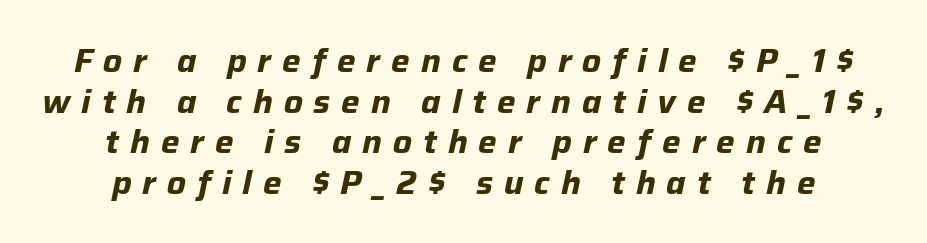
Notice how thick the strokes are: this is what a full bold looks like. Centered paragraph, ragged on both sides. Varying glyph widths throughout — classic text-font behaviour. Italic? Definitely — the glyphs are oblique. Substantial extra tracking has been applied to these lines. Each row of text sits above clean, open space.
